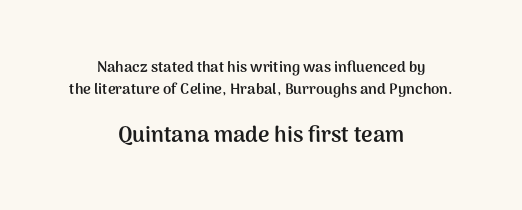
The image shows 22 px bold type, upright; set centered, normal line spacing (1.5x), normal letter spacing, not underlined; the second (bottom) block is 1.47x larger.
